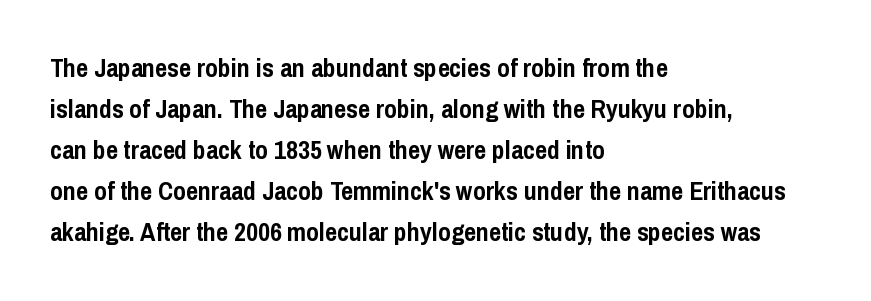
{"italic": "no", "bold": "yes", "underline": "no", "align": "left", "line_spacing": "normal", "line_spacing_ratio": 1.58, "letter_spacing": "normal", "letter_spacing_em": 0.0, "glyph_px": 26}
